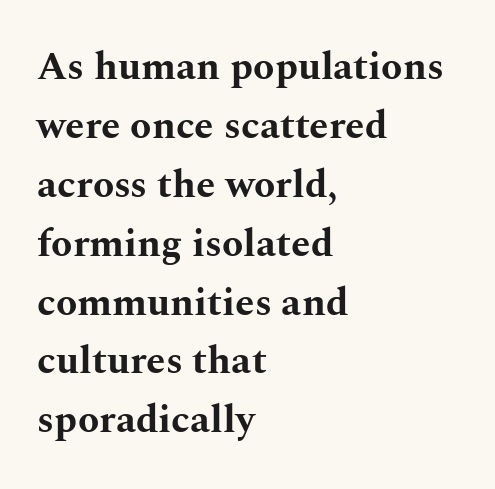
The image shows 39 px bold, wide serif type, upright; set left-aligned, normal line spacing (1.51x), normal letter spacing, not underlined; medium stroke contrast and a medium x-height.
